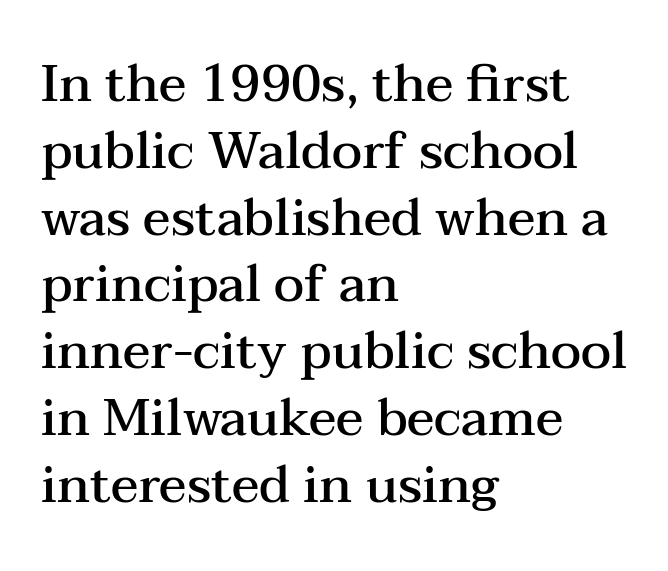
{"serif": "yes", "italic": "no", "bold": "semi", "weight": "semibold", "width": "wide", "stroke_contrast": "medium", "x_height": "medium", "monospaced": "no", "underline": "no", "align": "left", "line_spacing": "normal", "line_spacing_ratio": 1.31, "letter_spacing": "normal", "letter_spacing_em": 0.0, "glyph_px": 51}
